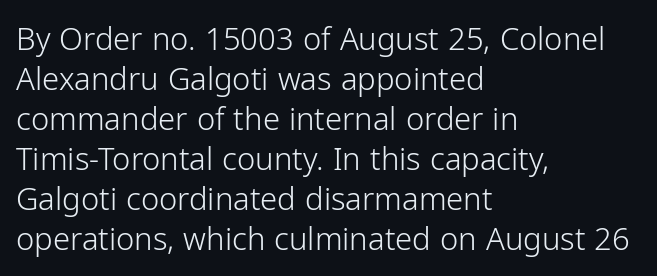
{"serif": "no", "italic": "no", "bold": "no", "weight": "light", "width": "normal", "stroke_contrast": "low", "x_height": "medium", "monospaced": "no", "underline": "no", "align": "left", "line_spacing": "normal", "line_spacing_ratio": 1.29, "letter_spacing": "normal", "letter_spacing_em": 0.0, "glyph_px": 31}
